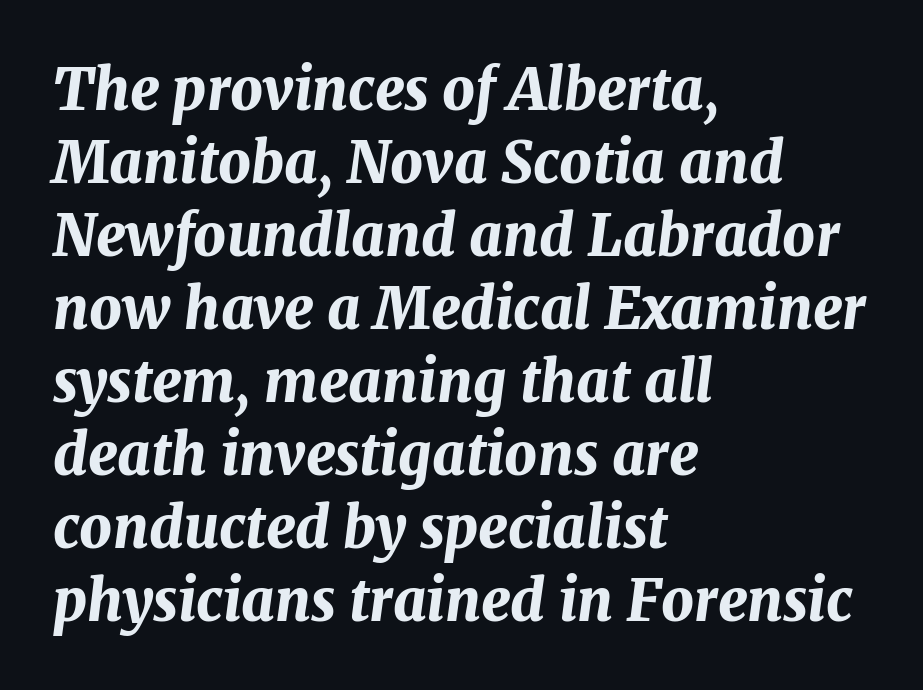
{"italic": "yes", "lean": "right", "slant_degrees": 7, "bold": "yes", "weight": "bold", "width": "normal", "stroke_contrast": "medium", "x_height": "medium", "monospaced": "no", "underline": "no", "align": "left", "line_spacing": "normal", "line_spacing_ratio": 1.28, "letter_spacing": "normal", "letter_spacing_em": 0.0, "glyph_px": 57}
